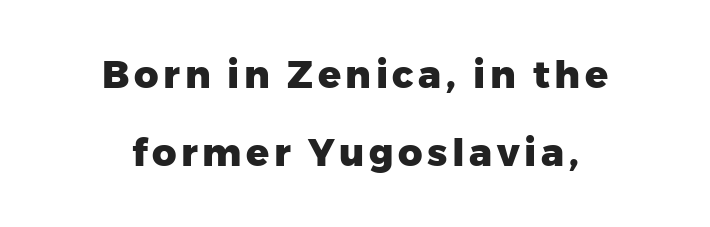
{"serif": "no", "italic": "no", "bold": "yes", "weight": "heavy", "width": "normal", "stroke_contrast": "low", "x_height": "medium", "monospaced": "no", "underline": "no", "align": "center", "line_spacing": "loose", "line_spacing_ratio": 2.05, "glyph_px": 38}
